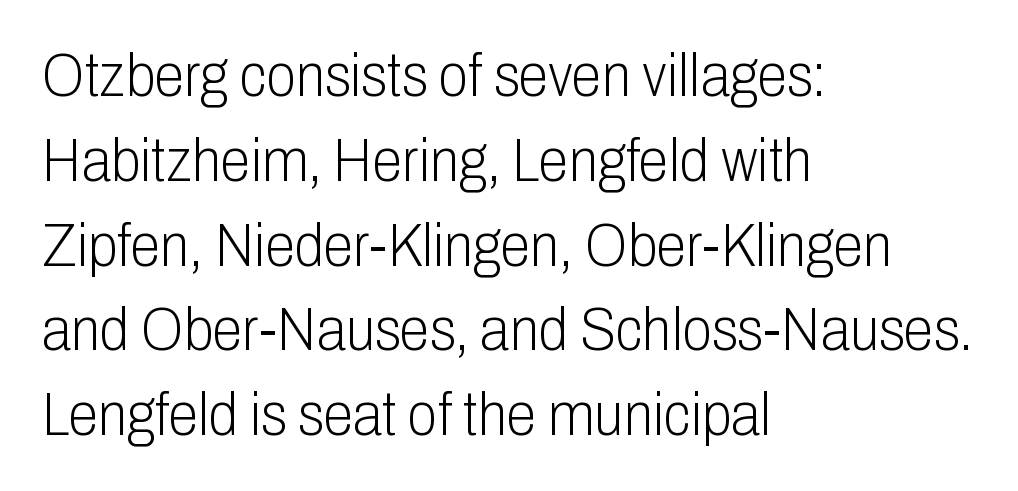
Q: Is the text bold? A: No.
Q: Is the text italic (slanted)? A: No, it is upright.
Q: Is the typeface a serif or a sans-serif typeface? A: Sans-serif.
Q: Is the text underlined? A: No.
Q: How is the paragraph aligned? A: Left-aligned.
Q: Is the spacing between letters normal or unusually wide? A: Normal.
Q: Is the spacing between lines tight, normal or loose? A: Normal.
Q: Width (condensed, normal, or wide)? A: Condensed.
Q: Stroke contrast? A: Low.
Q: x-height? A: Medium.
Q: Monospaced? A: No.
